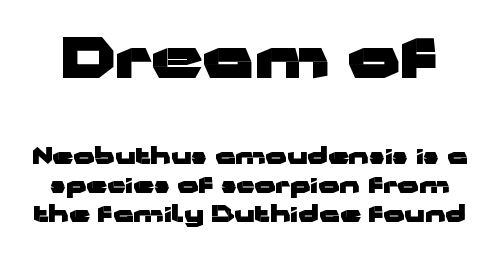
Q: Is the text bold? A: Yes.
Q: Is the text italic (slanted)? A: No, it is upright.
Q: Is the typeface a serif or a sans-serif typeface? A: Sans-serif.
Q: Is the text underlined? A: No.
Q: Is the spacing between letters normal or unusually wide? A: Normal.
Q: Is the spacing between lines tight, normal or loose? A: Normal.
Q: Which block of text is set in a larger size, the first (top) or the second (bottom)? A: The first (top) one.
Q: Width (condensed, normal, or wide)? A: Wide.
Q: Stroke contrast? A: Low.
Q: x-height? A: Medium.
Q: Monospaced? A: No.
